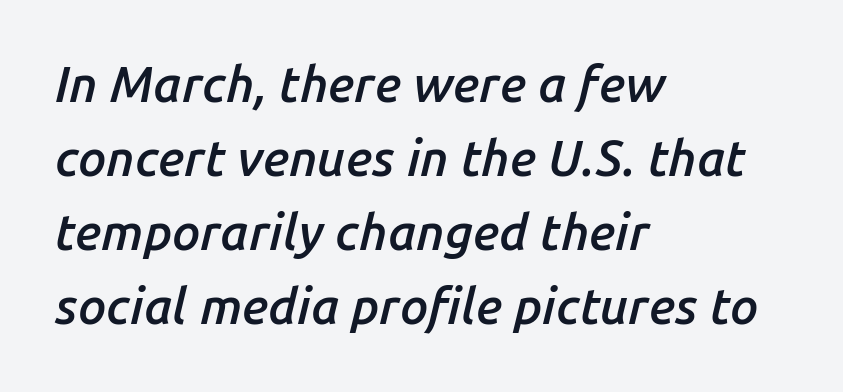
The image shows 50 px semibold type, italic (leaning right); set left-aligned, normal line spacing (1.48x), normal letter spacing, not underlined; low stroke contrast and a medium x-height.
